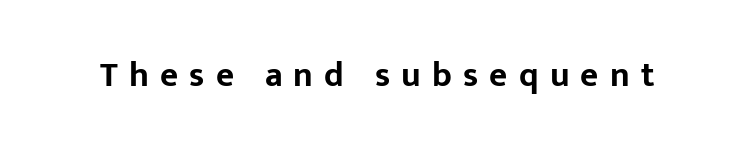
These words are printed bold, with thick strokes throughout. A clean baseline with only descenders dipping below it. Is this a fixed-width face? No — the glyphs have proportional, varying widths. Tracking value appears strongly positive — letters spread wide.
